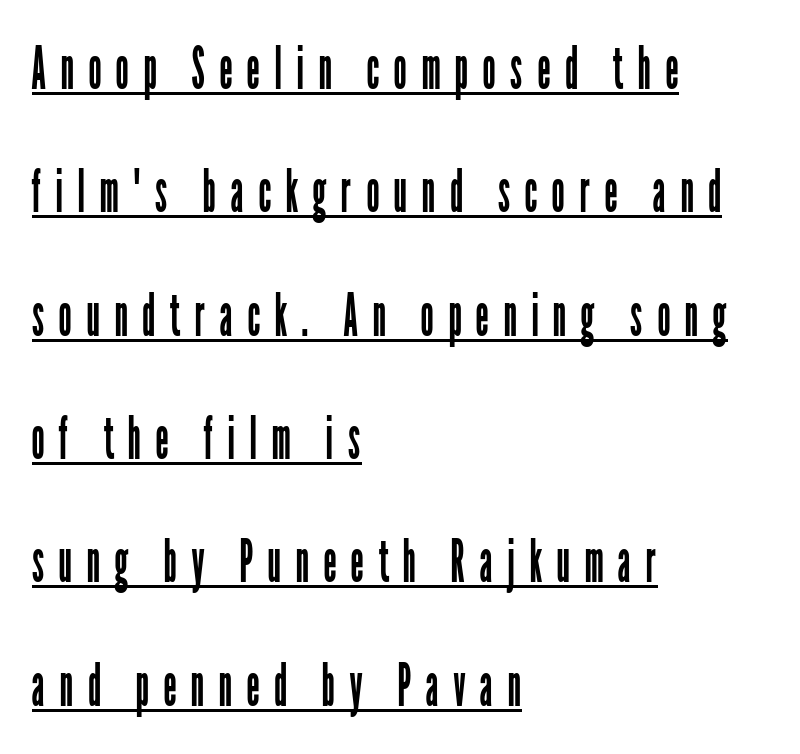
{"serif": "no", "italic": "no", "bold": "no", "weight": "regular", "width": "condensed", "stroke_contrast": "low", "x_height": "medium", "monospaced": "no", "underline": "yes", "align": "left", "line_spacing": "loose", "line_spacing_ratio": 2.09, "letter_spacing": "wide", "letter_spacing_em": 0.24, "glyph_px": 59}
